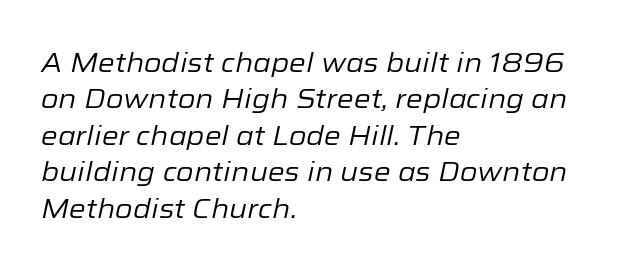
The image shows 27 px text type, italic (leaning right); set left-aligned, normal line spacing (1.35x), normal letter spacing, not underlined.
